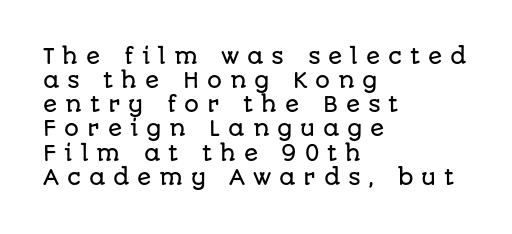
{"italic": "no", "underline": "no", "align": "left", "line_spacing": "tight", "line_spacing_ratio": 1.15, "letter_spacing": "wide", "letter_spacing_em": 0.37, "glyph_px": 21}
